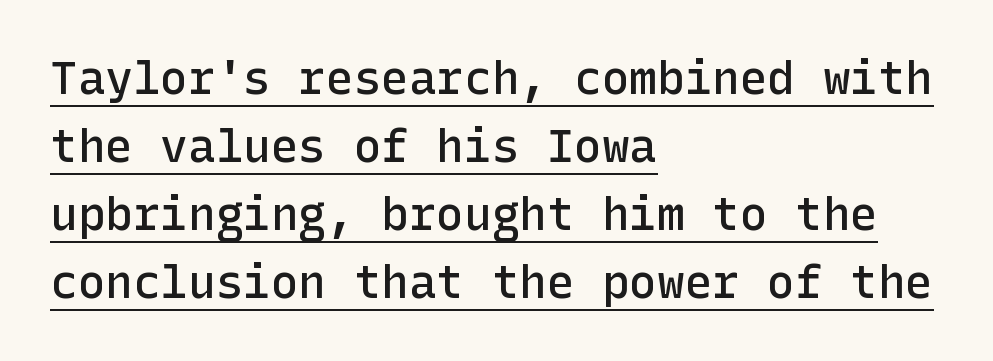
Q: Is the text bold? A: Semi-bold.
Q: Is the text italic (slanted)? A: No, it is upright.
Q: Is the typeface a serif or a sans-serif typeface? A: Sans-serif.
Q: Is the text underlined? A: Yes.
Q: How is the paragraph aligned? A: Left-aligned.
Q: Is the spacing between letters normal or unusually wide? A: Normal.
Q: Is the spacing between lines tight, normal or loose? A: Normal.
Q: Width (condensed, normal, or wide)? A: Normal.
Q: Stroke contrast? A: Low.
Q: x-height? A: Medium.
